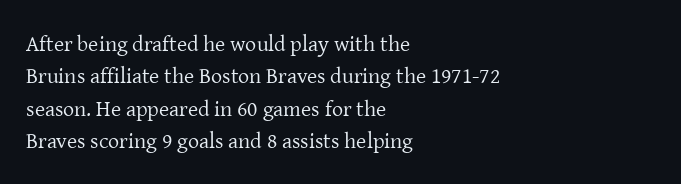
Q: Is the text bold? A: No.
Q: Is the text italic (slanted)? A: No, it is upright.
Q: Is the text underlined? A: No.
Q: How is the paragraph aligned? A: Left-aligned.
Q: Is the spacing between letters normal or unusually wide? A: Normal.
Q: Is the spacing between lines tight, normal or loose? A: Normal.
